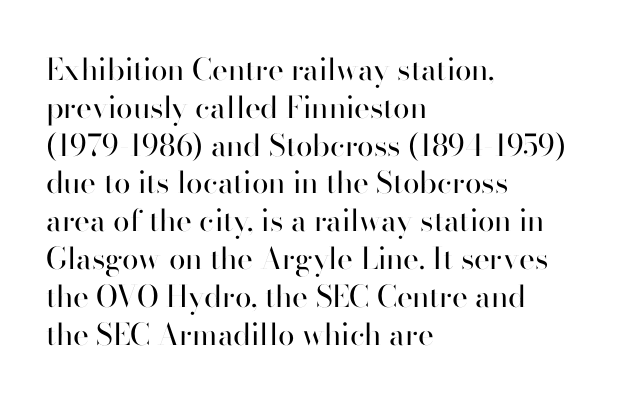
Q: Is the text bold? A: No.
Q: Is the text italic (slanted)? A: No, it is upright.
Q: Is the typeface a serif or a sans-serif typeface? A: Sans-serif.
Q: Is the text underlined? A: No.
Q: How is the paragraph aligned? A: Left-aligned.
Q: Is the spacing between letters normal or unusually wide? A: Normal.
Q: Is the spacing between lines tight, normal or loose? A: Normal.
Q: Width (condensed, normal, or wide)? A: Normal.
Q: Stroke contrast? A: High.
Q: x-height? A: Small.
Q: Monospaced? A: No.
